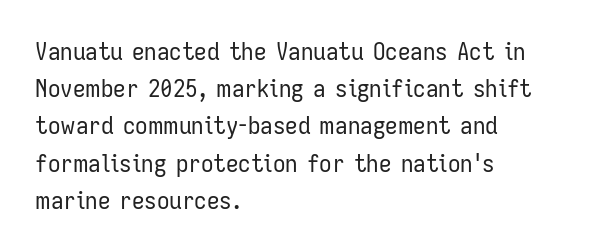
Each new line begins a customary step beneath the previous one. In CSS terms this would be text-align: left. Every character sits straight up, as roman type does. Inter-character spacing is left at the font's built-in metrics.
